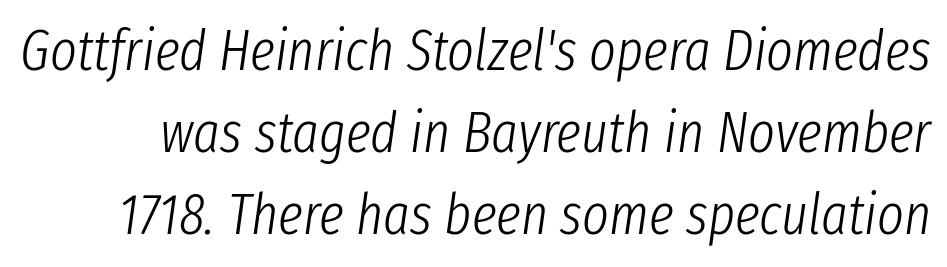
{"italic": "yes", "lean": "right", "slant_degrees": 8, "bold": "no", "weight": "light", "width": "condensed", "stroke_contrast": "low", "x_height": "medium", "monospaced": "no", "underline": "no", "line_spacing": "normal", "line_spacing_ratio": 1.44, "letter_spacing": "normal", "letter_spacing_em": 0.0, "glyph_px": 57}
